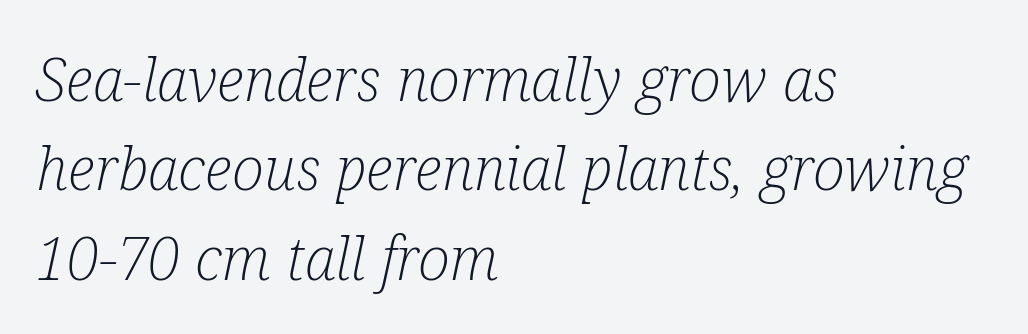
{"serif": "yes", "italic": "yes", "lean": "right", "slant_degrees": 12, "bold": "no", "weight": "light", "width": "condensed", "stroke_contrast": "low", "x_height": "medium", "monospaced": "no", "underline": "no", "align": "left", "line_spacing": "normal", "line_spacing_ratio": 1.49, "letter_spacing": "normal", "letter_spacing_em": 0.0, "glyph_px": 60}
